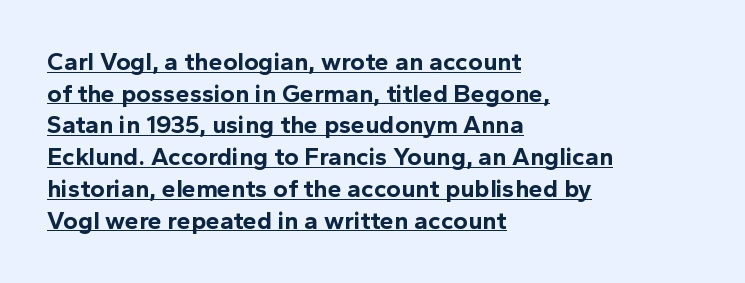
The rag falls on the right side of this text block. Vertical spacing — default. You can see a thin bar hugging the bottom of the glyphs. Emphasis by weight is at full strength: bold. These lines were composed using upright roman letters.
